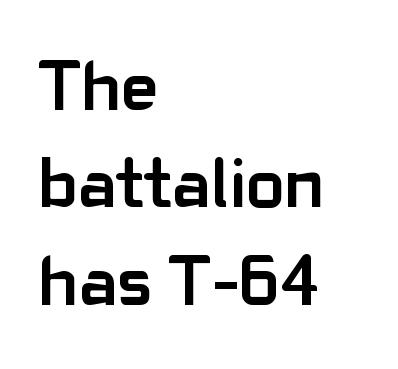
The letters advance in unequal steps, a hallmark of proportional type. These lines sit exactly where default settings would place them. In terms of letterform style, serifs are entirely absent. These lines carry a lot of weight — the face is fully bold.
